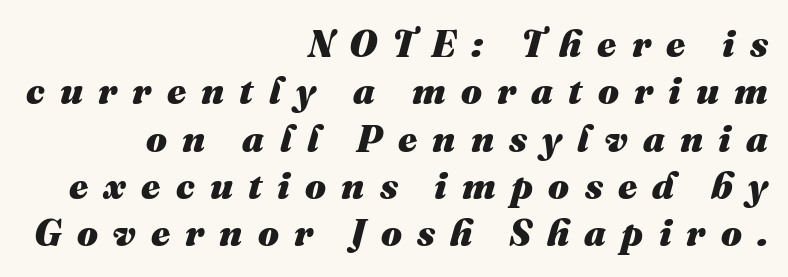
Q: Is the text bold? A: Yes.
Q: Is the text italic (slanted)? A: Yes, it leans right by about 16 degrees.
Q: Is the text underlined? A: No.
Q: How is the paragraph aligned? A: Right-aligned.
Q: Is the spacing between letters normal or unusually wide? A: Unusually wide.
Q: Is the spacing between lines tight, normal or loose? A: Normal.
Q: Width (condensed, normal, or wide)? A: Normal.
Q: Stroke contrast? A: Medium.
Q: x-height? A: Medium.
Q: Monospaced? A: No.
